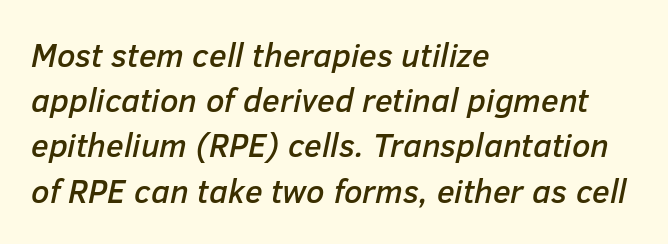
A typesetter would call this proportional, since set widths differ per character. Quick note: underline off. The glyphs look as if they've been sheared to an angle. There is no visible air inserted between adjacent glyphs. Notice how the passage keeps a crisp vertical edge on the left only.
